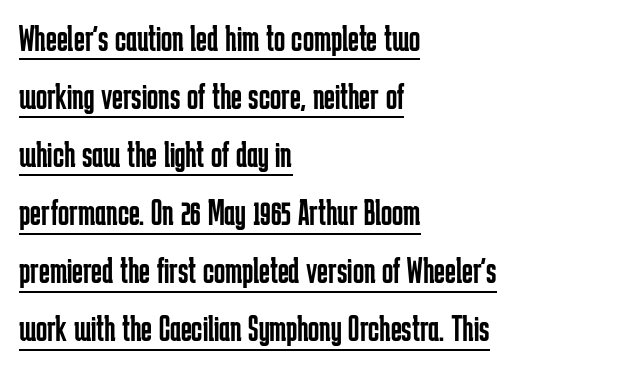
The image shows 37 px regular-weight, condensed sans-serif type, upright; set left-aligned, normal line spacing (1.57x), normal letter spacing, underlined; low stroke contrast and a medium x-height.
